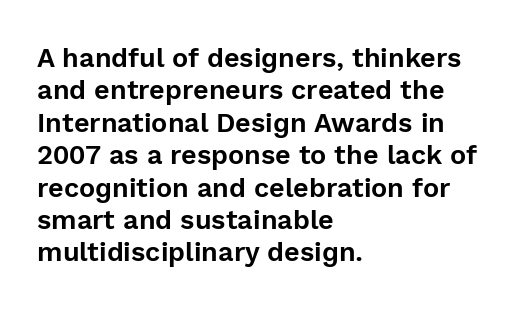
The image shows 27 px text type, upright; set left-aligned, line spacing 1.2x, normal letter spacing, not underlined.
